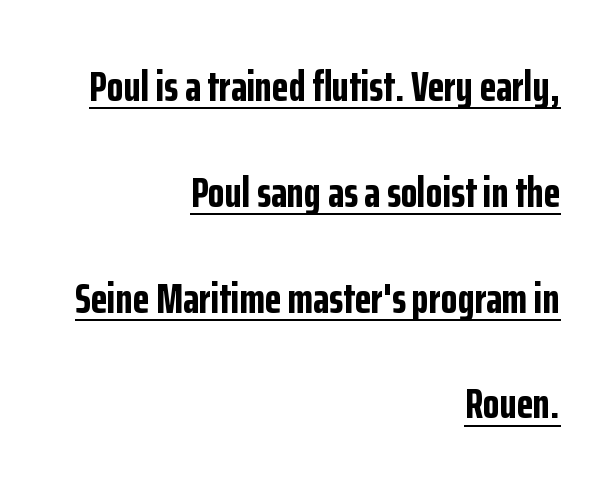
Q: Is the text bold? A: Yes.
Q: Is the text italic (slanted)? A: No, it is upright.
Q: Is the typeface a serif or a sans-serif typeface? A: Sans-serif.
Q: Is the text underlined? A: Yes.
Q: How is the paragraph aligned? A: Right-aligned.
Q: Is the spacing between letters normal or unusually wide? A: Normal.
Q: Is the spacing between lines tight, normal or loose? A: Loose.
Q: Width (condensed, normal, or wide)? A: Condensed.
Q: Stroke contrast? A: Low.
Q: x-height? A: Medium.
Q: Monospaced? A: No.
